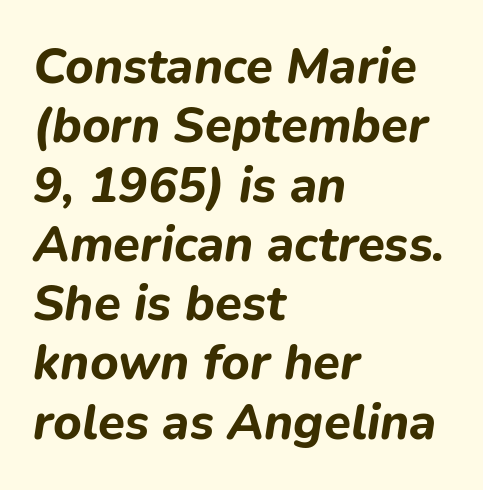
Q: Is the text bold? A: Yes.
Q: Is the text italic (slanted)? A: Yes, it leans right by about 9 degrees.
Q: Is the text underlined? A: No.
Q: How is the paragraph aligned? A: Left-aligned.
Q: Is the spacing between letters normal or unusually wide? A: Normal.
Q: Width (condensed, normal, or wide)? A: Normal.
Q: Stroke contrast? A: Low.
Q: x-height? A: Medium.
Q: Monospaced? A: No.
